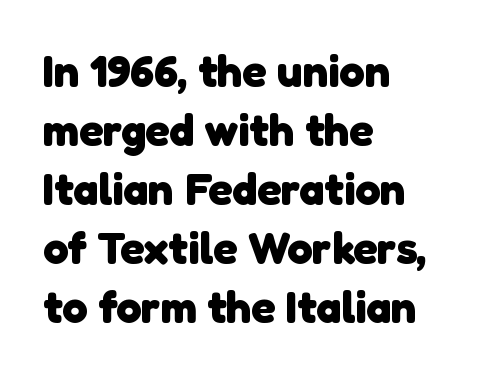
The image shows 45 px heavy sans-serif type; set left-aligned, normal line spacing (1.31x), normal letter spacing, not underlined; low stroke contrast and a medium x-height.
